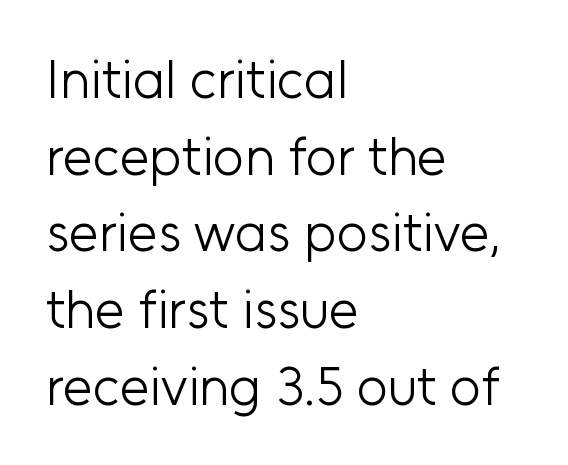
The image shows 54 px light sans-serif type, upright; set left-aligned, normal line spacing (1.42x), normal letter spacing, not underlined; low stroke contrast and a medium x-height.
